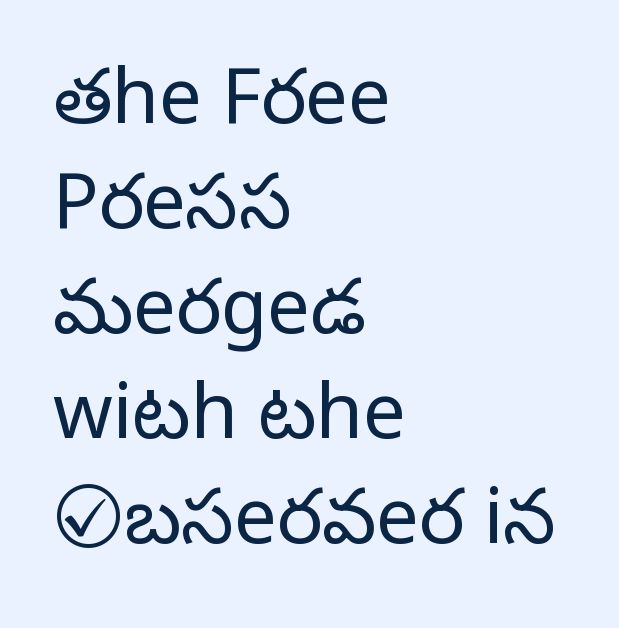
{"serif": "no", "italic": "no", "bold": "no", "weight": "light", "width": "normal", "stroke_contrast": "low", "x_height": "medium", "monospaced": "no", "underline": "no", "align": "left", "line_spacing": "normal", "line_spacing_ratio": 1.38, "letter_spacing": "normal", "letter_spacing_em": 0.0, "glyph_px": 76}
